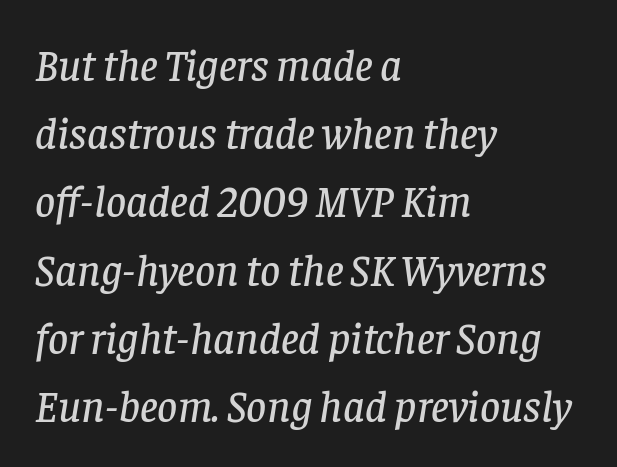
Q: Is the text italic (slanted)? A: Yes, it leans right by about 8 degrees.
Q: Is the typeface a serif or a sans-serif typeface? A: Serif.
Q: Is the text underlined? A: No.
Q: How is the paragraph aligned? A: Left-aligned.
Q: Is the spacing between letters normal or unusually wide? A: Normal.
Q: Is the spacing between lines tight, normal or loose? A: Normal.
Q: Width (condensed, normal, or wide)? A: Normal.
Q: Stroke contrast? A: Low.
Q: x-height? A: Large.
Q: Monospaced? A: No.
